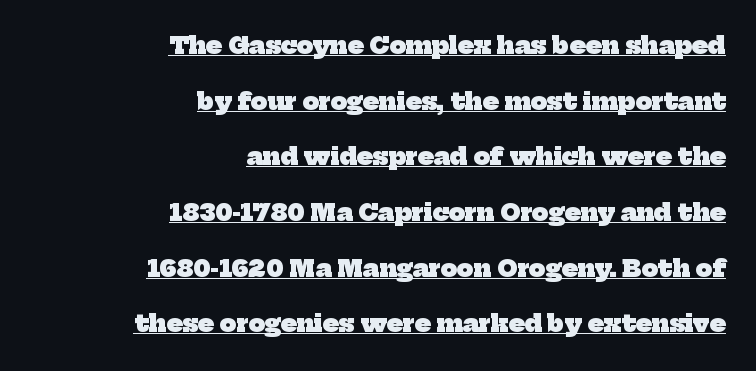
Q: Is the text bold? A: Yes.
Q: Is the text underlined? A: Yes.
Q: How is the paragraph aligned? A: Right-aligned.
Q: Is the spacing between letters normal or unusually wide? A: Normal.
Q: Is the spacing between lines tight, normal or loose? A: Loose.
